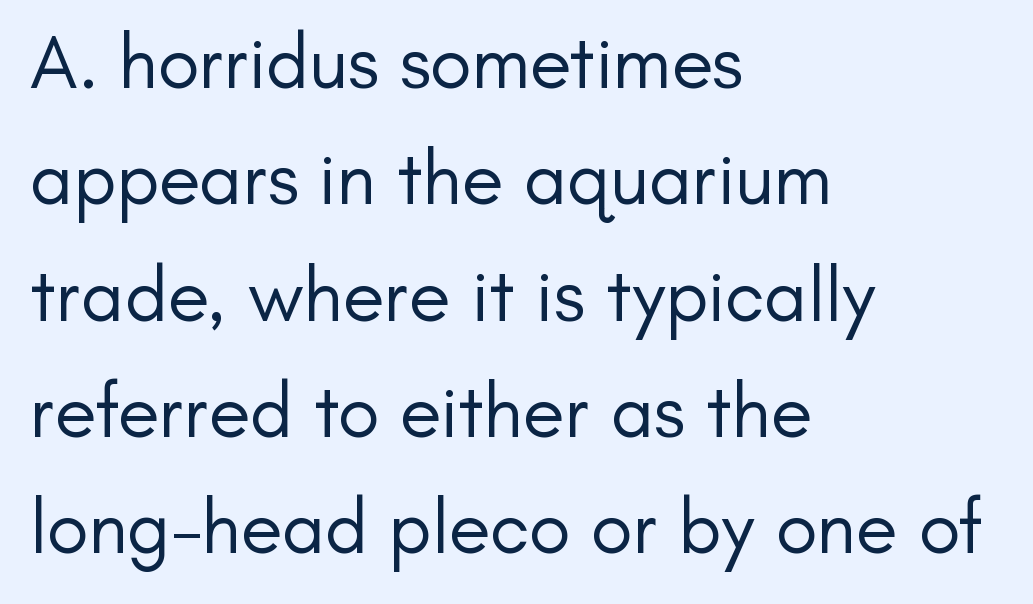
{"serif": "no", "italic": "no", "bold": "no", "weight": "regular", "width": "normal", "stroke_contrast": "low", "x_height": "small", "monospaced": "no", "underline": "no", "align": "left", "line_spacing": "normal", "line_spacing_ratio": 1.51, "letter_spacing": "normal", "letter_spacing_em": 0.0, "glyph_px": 77}
